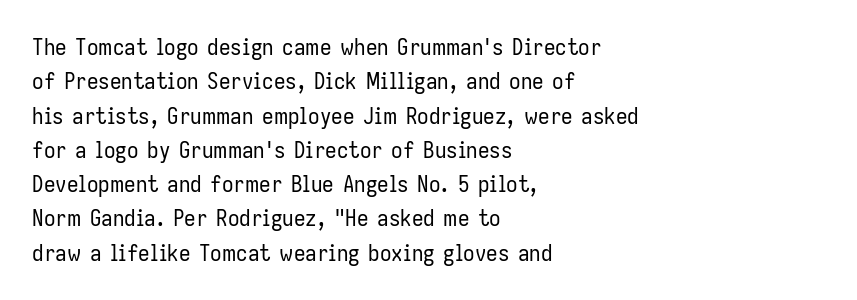
{"italic": "no", "bold": "no", "underline": "no", "align": "left", "line_spacing": "normal", "line_spacing_ratio": 1.49, "letter_spacing": "normal", "letter_spacing_em": 0.0, "glyph_px": 23}
